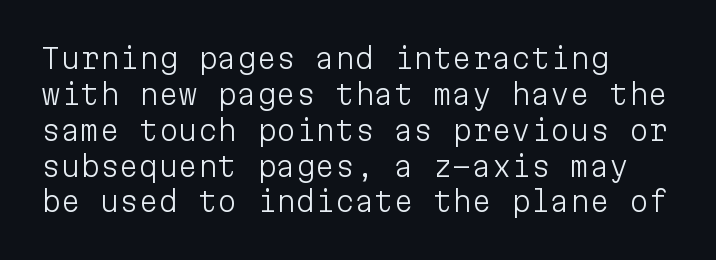
Q: Is the text bold? A: No.
Q: Is the text italic (slanted)? A: No, it is upright.
Q: Is the typeface a serif or a sans-serif typeface? A: Sans-serif.
Q: Is the text underlined? A: No.
Q: How is the paragraph aligned? A: Left-aligned.
Q: Is the spacing between letters normal or unusually wide? A: Normal.
Q: Is the spacing between lines tight, normal or loose? A: Normal.
Q: Width (condensed, normal, or wide)? A: Normal.
Q: Stroke contrast? A: Low.
Q: x-height? A: Medium.
Q: Monospaced? A: Yes.
